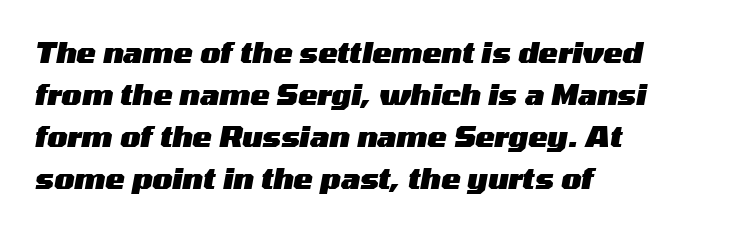
{"italic": "yes", "lean": "right", "slant_degrees": 10, "bold": "yes", "weight": "heavy", "width": "wide", "stroke_contrast": "medium", "x_height": "medium", "monospaced": "no", "underline": "no", "align": "left", "line_spacing": "normal", "line_spacing_ratio": 1.45, "letter_spacing": "normal", "letter_spacing_em": 0.0, "glyph_px": 29}
